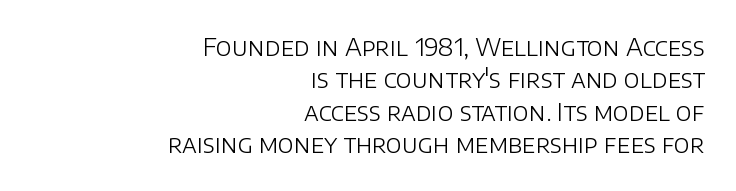
{"italic": "no", "bold": "no", "underline": "no", "align": "right", "line_spacing": "normal", "line_spacing_ratio": 1.35, "letter_spacing": "normal", "letter_spacing_em": 0.0, "glyph_px": 24}
